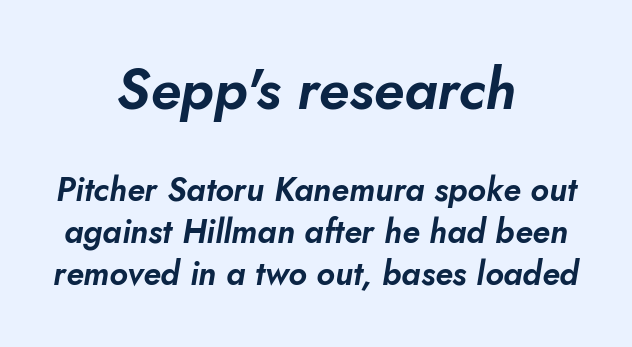
Q: Is the text italic (slanted)? A: Yes, it leans right by about 10 degrees.
Q: Is the text underlined? A: No.
Q: How is the paragraph aligned? A: Centered.
Q: Is the spacing between letters normal or unusually wide? A: Normal.
Q: Is the spacing between lines tight, normal or loose? A: Normal.
Q: Which block of text is set in a larger size, the first (top) or the second (bottom)? A: The first (top) one.
Q: Width (condensed, normal, or wide)? A: Normal.
Q: Stroke contrast? A: Low.
Q: x-height? A: Small.
Q: Monospaced? A: No.
